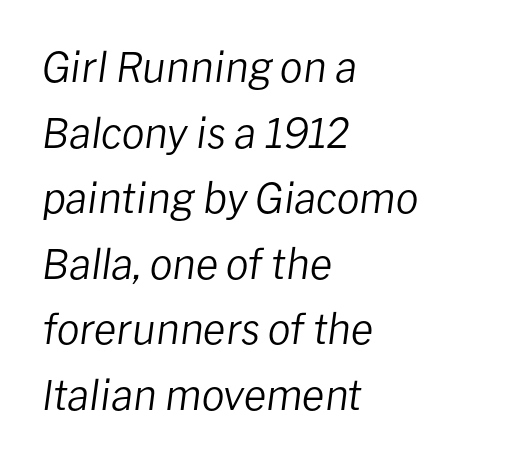
The image shows 41 px regular-weight type, italic (leaning right); set left-aligned, normal line spacing (1.6x), normal letter spacing, not underlined; low stroke contrast and a medium x-height.
